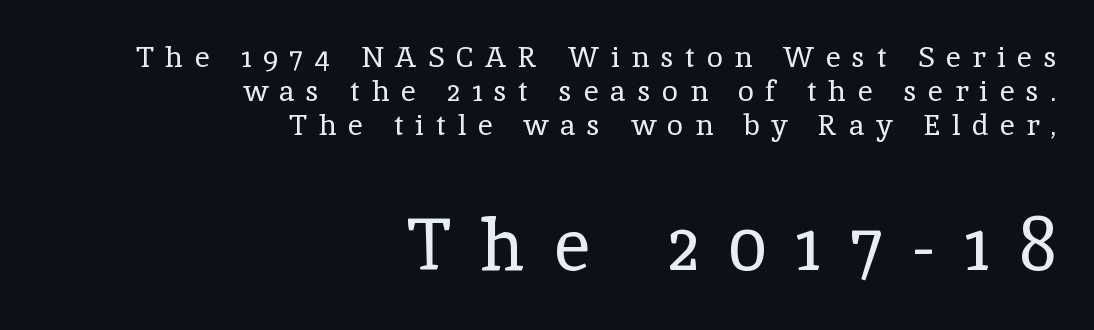
On a weight scale, this lands at 450 or below. Observe the serifs anchoring each vertical stroke in this sample. You could not count columns in this text — the font is proportionally spaced. The tracking reads as deliberately expanded to a designer's eye. Vertical strokes here are truly vertical.
